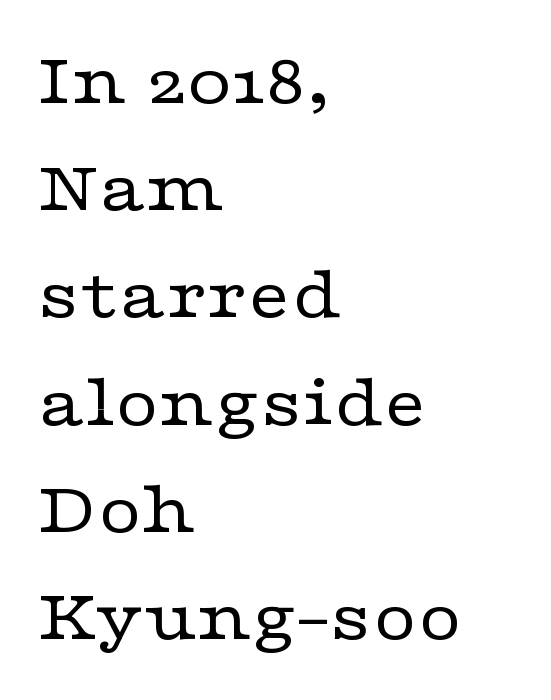
Q: Is the text bold? A: No.
Q: Is the text italic (slanted)? A: No, it is upright.
Q: Is the typeface a serif or a sans-serif typeface? A: Serif.
Q: Is the text underlined? A: No.
Q: How is the paragraph aligned? A: Left-aligned.
Q: Is the spacing between letters normal or unusually wide? A: Normal.
Q: Is the spacing between lines tight, normal or loose? A: Normal.
Q: Width (condensed, normal, or wide)? A: Wide.
Q: Stroke contrast? A: Low.
Q: x-height? A: Medium.
Q: Monospaced? A: No.
